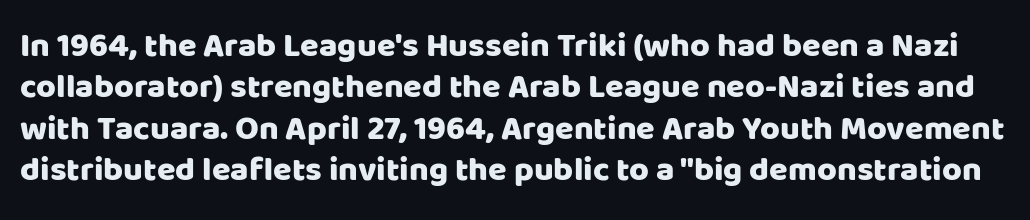
The image shows 34 px sans-serif type, upright; set line spacing 1.22x, normal letter spacing, not underlined; low stroke contrast and a large x-height.
